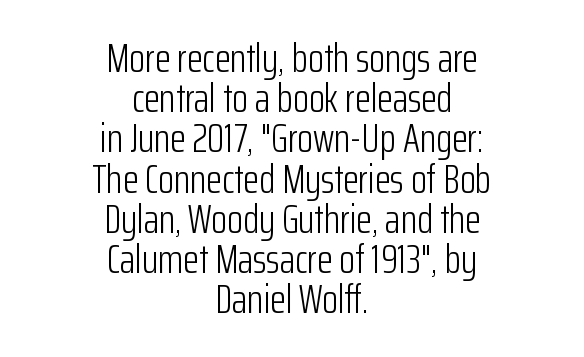
{"serif": "no", "italic": "no", "bold": "no", "weight": "light", "width": "condensed", "stroke_contrast": "low", "x_height": "medium", "monospaced": "no", "underline": "no", "align": "center", "line_spacing": "tight", "line_spacing_ratio": 0.98, "letter_spacing": "normal", "letter_spacing_em": 0.0, "glyph_px": 41}
